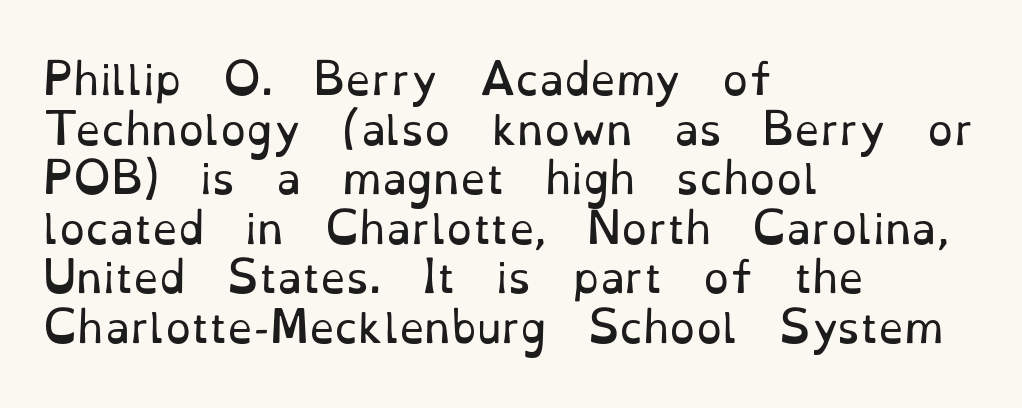
The image shows 41 px regular-weight type, upright; set left-aligned, line spacing 1.21x, normal letter spacing, not underlined; low stroke contrast and a small x-height.
